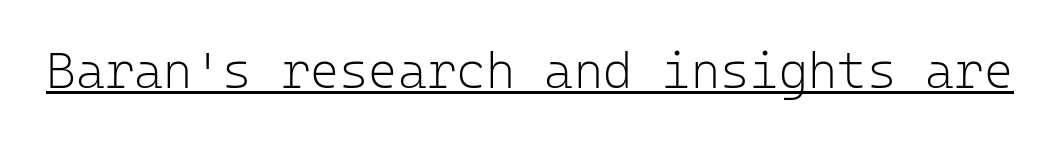
{"serif": "no", "italic": "no", "bold": "no", "weight": "light", "width": "normal", "stroke_contrast": "low", "x_height": "medium", "monospaced": "yes", "underline": "yes", "letter_spacing": "normal", "letter_spacing_em": 0.0, "glyph_px": 50}
